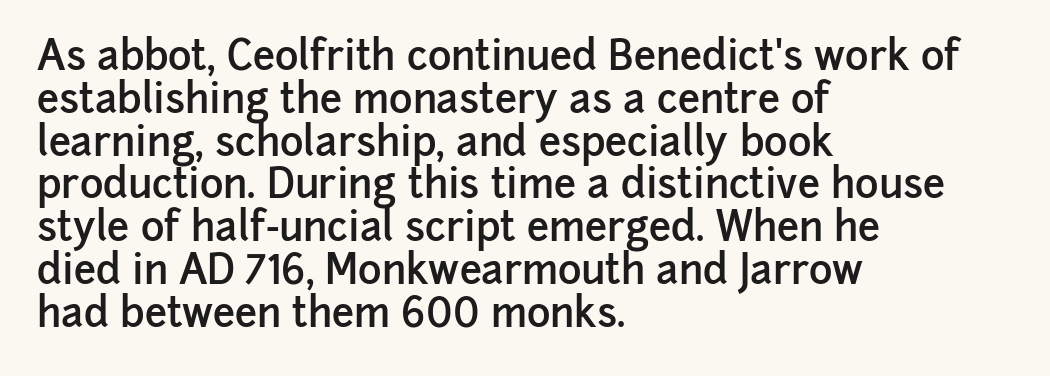
The image shows 40 px semibold sans-serif type, upright; set left-aligned, tight line spacing (1.07x), normal letter spacing, not underlined; low stroke contrast and a medium x-height.
